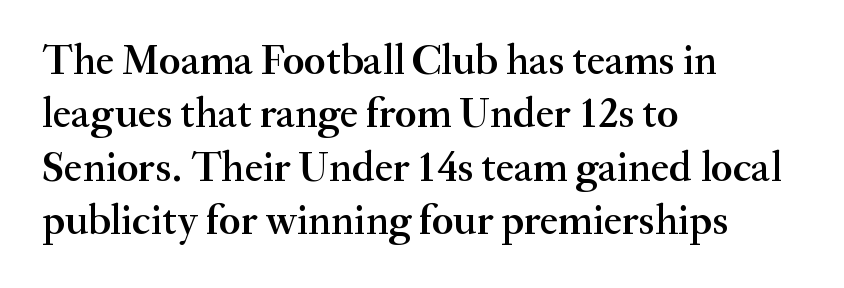
Q: Is the text bold? A: Semi-bold.
Q: Is the text italic (slanted)? A: No, it is upright.
Q: Is the typeface a serif or a sans-serif typeface? A: Serif.
Q: Is the text underlined? A: No.
Q: How is the paragraph aligned? A: Left-aligned.
Q: Is the spacing between letters normal or unusually wide? A: Normal.
Q: Is the spacing between lines tight, normal or loose? A: Normal.
Q: Width (condensed, normal, or wide)? A: Normal.
Q: Stroke contrast? A: Medium.
Q: x-height? A: Small.
Q: Monospaced? A: No.
